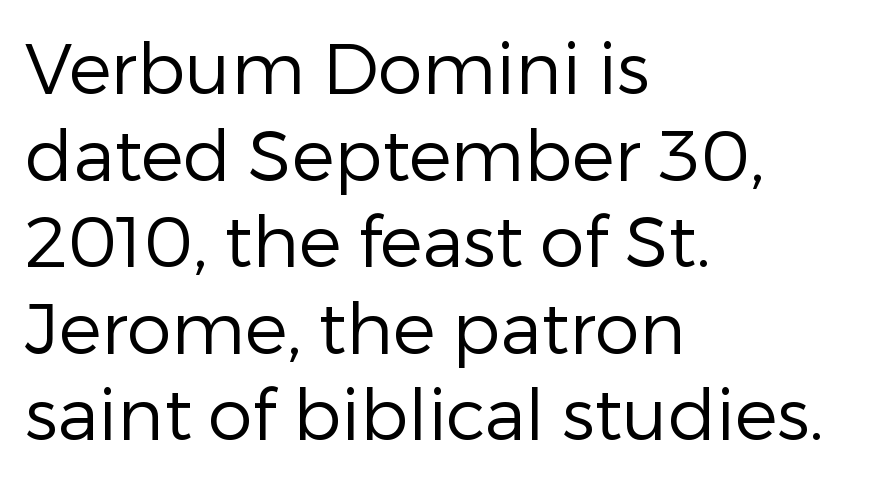
The image shows 71 px regular-weight sans-serif type, upright; set left-aligned, line spacing 1.22x, normal letter spacing, not underlined; low stroke contrast and a medium x-height.
